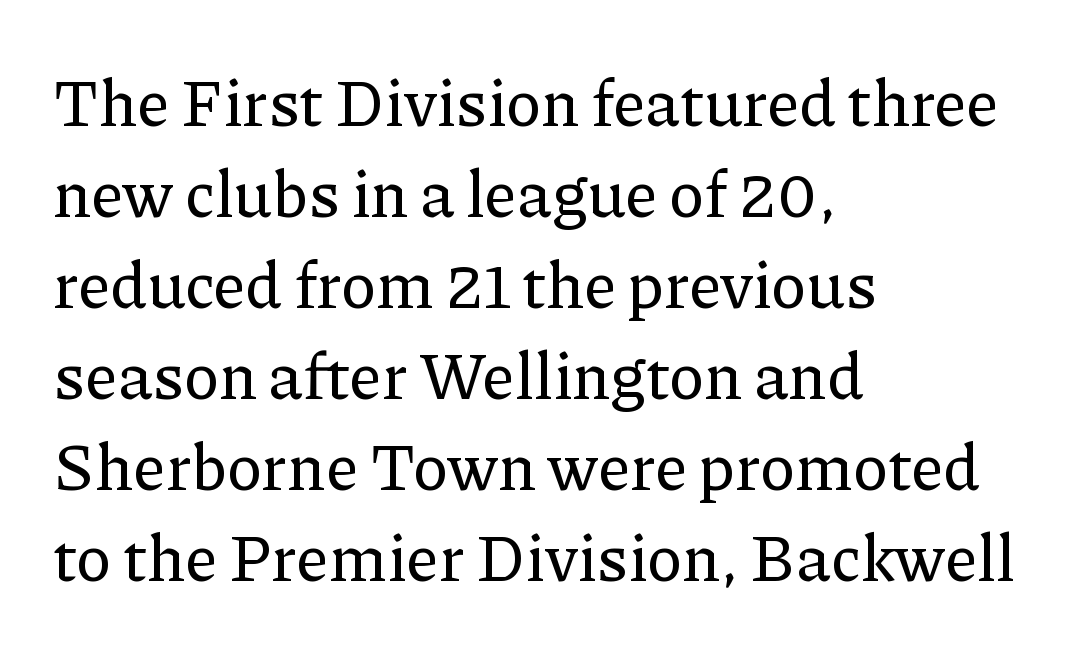
Q: Is the text italic (slanted)? A: No, it is upright.
Q: Is the typeface a serif or a sans-serif typeface? A: Serif.
Q: Is the text underlined? A: No.
Q: How is the paragraph aligned? A: Left-aligned.
Q: Is the spacing between letters normal or unusually wide? A: Normal.
Q: Is the spacing between lines tight, normal or loose? A: Normal.
Q: Width (condensed, normal, or wide)? A: Normal.
Q: Stroke contrast? A: Low.
Q: x-height? A: Medium.
Q: Monospaced? A: No.
